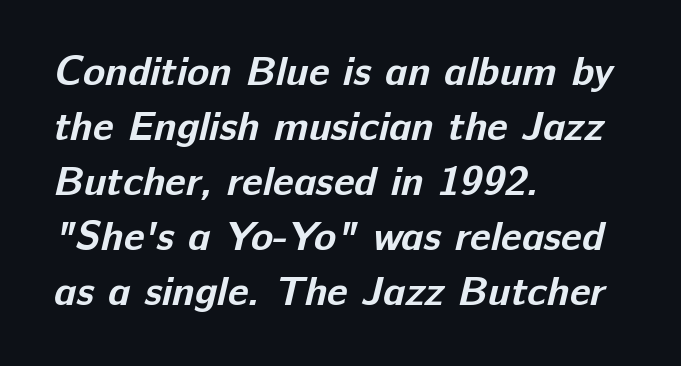
Q: Is the text bold? A: Yes.
Q: Is the typeface a serif or a sans-serif typeface? A: Sans-serif.
Q: Is the text underlined? A: No.
Q: How is the paragraph aligned? A: Left-aligned.
Q: Is the spacing between letters normal or unusually wide? A: Normal.
Q: Is the spacing between lines tight, normal or loose? A: Normal.
Q: Width (condensed, normal, or wide)? A: Normal.
Q: Stroke contrast? A: Low.
Q: x-height? A: Medium.
Q: Monospaced? A: No.
